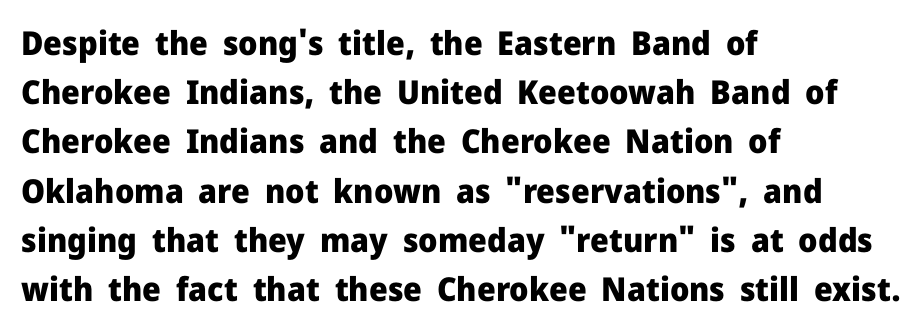
The image shows 33 px heavy sans-serif type, upright; set left-aligned, normal line spacing (1.49x), normal letter spacing, not underlined; low stroke contrast and a medium x-height.
